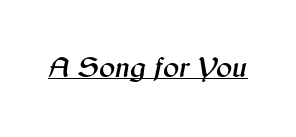
{"italic": "yes", "lean": "right", "slant_degrees": 12, "width": "normal", "stroke_contrast": "medium", "x_height": "medium", "monospaced": "no", "underline": "yes", "letter_spacing": "normal", "letter_spacing_em": 0.0, "glyph_px": 30}
